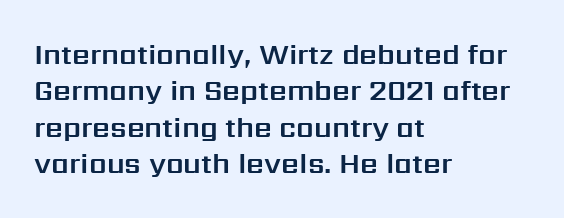
The image shows 28 px sans-serif type, upright; set left-aligned, normal line spacing (1.3x), normal letter spacing, not underlined; medium stroke contrast and a medium x-height.
